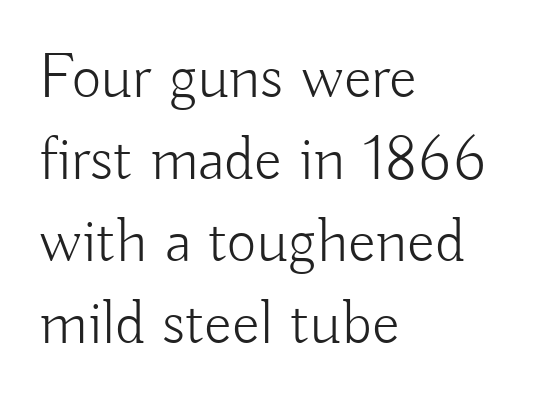
{"serif": "no", "italic": "no", "bold": "no", "weight": "light", "width": "normal", "stroke_contrast": "low", "x_height": "small", "monospaced": "no", "underline": "no", "align": "left", "line_spacing": "normal", "line_spacing_ratio": 1.28, "letter_spacing": "normal", "letter_spacing_em": 0.0, "glyph_px": 64}
